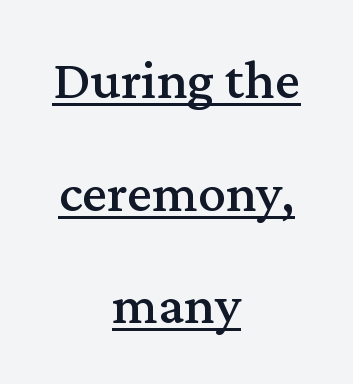
The image shows 56 px serif type, upright; set centered, loose line spacing (2.01x), normal letter spacing, underlined; medium stroke contrast and a medium x-height.
